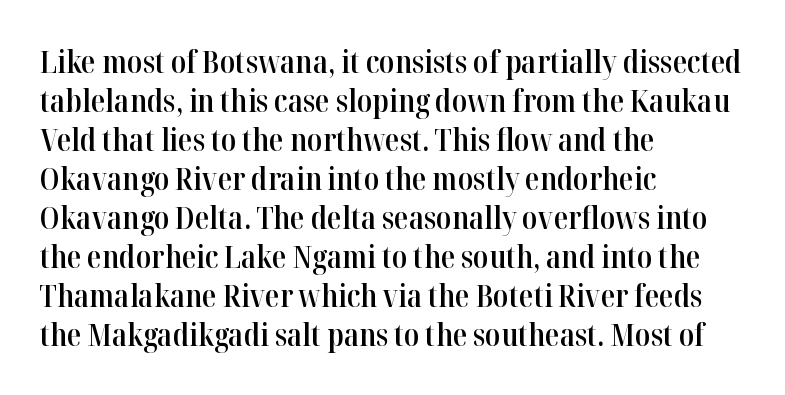
The image shows 30 px semibold serif type, upright; set left-aligned, normal line spacing (1.3x), normal letter spacing, not underlined; high stroke contrast and a medium x-height.
